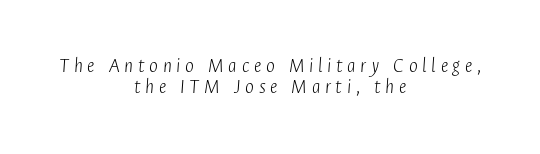
Q: Is the text bold? A: No.
Q: Is the text italic (slanted)? A: Yes, it leans right by about 4 degrees.
Q: Is the text underlined? A: No.
Q: How is the paragraph aligned? A: Centered.
Q: Is the spacing between letters normal or unusually wide? A: Unusually wide.
Q: Is the spacing between lines tight, normal or loose? A: Tight.
